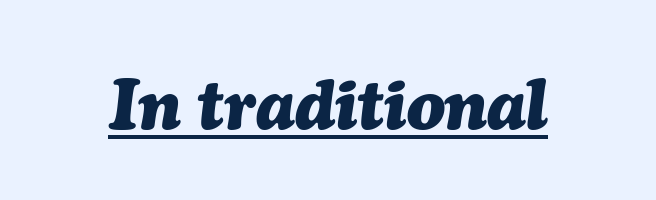
{"italic": "yes", "lean": "right", "slant_degrees": 7, "bold": "yes", "weight": "heavy", "width": "normal", "stroke_contrast": "medium", "x_height": "medium", "monospaced": "no", "underline": "yes", "letter_spacing": "normal", "letter_spacing_em": 0.0, "glyph_px": 70}
